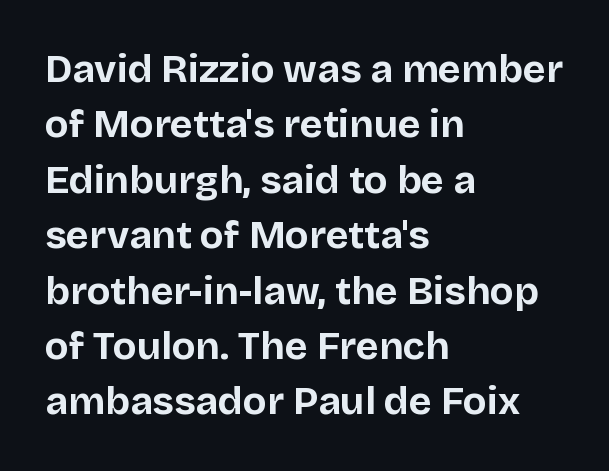
The image shows 39 px bold sans-serif type, upright; set left-aligned, normal line spacing (1.42x), normal letter spacing, not underlined; low stroke contrast and a large x-height.
